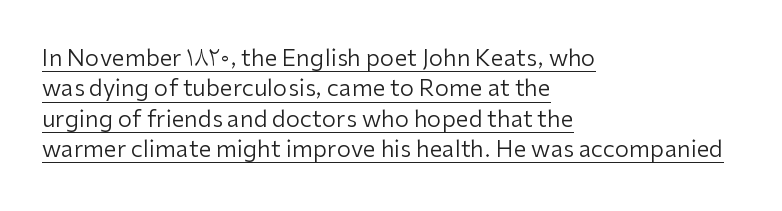
Quick note: interline space is typical. Stroke mass is kept to a normal reading level or below. Words appear dense and cohesive because spacing is normal. The rendering anchors every line to the left-hand side. Posture: upright roman.
